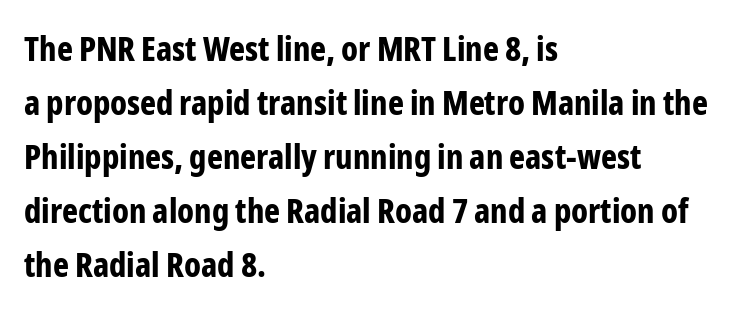
The image shows 34 px bold, condensed sans-serif type, upright; set left-aligned, normal line spacing (1.59x), normal letter spacing, not underlined; low stroke contrast and a medium x-height.
